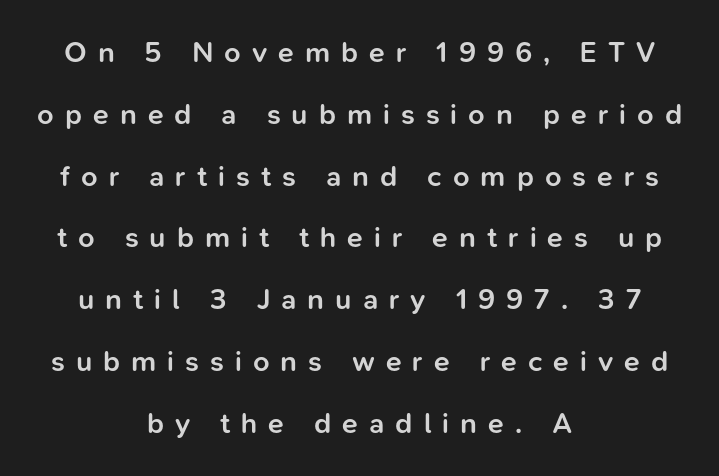
{"serif": "no", "italic": "no", "bold": "semi", "weight": "semibold", "width": "normal", "stroke_contrast": "low", "x_height": "medium", "monospaced": "no", "underline": "no", "align": "center", "line_spacing": "loose", "line_spacing_ratio": 2.13, "letter_spacing": "wide", "letter_spacing_em": 0.38, "glyph_px": 29}
